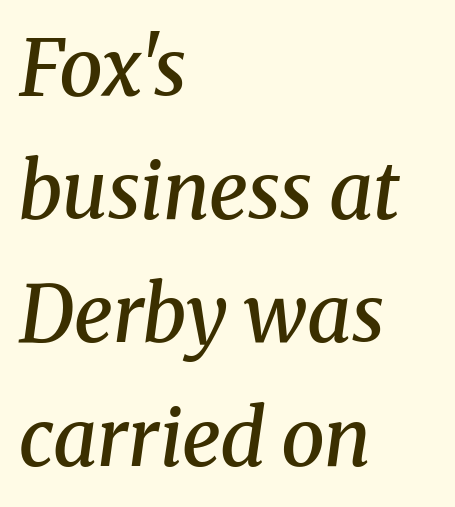
{"serif": "yes", "italic": "yes", "lean": "right", "slant_degrees": 8, "bold": "semi", "weight": "semibold", "width": "normal", "stroke_contrast": "medium", "x_height": "medium", "monospaced": "no", "underline": "no", "align": "left", "line_spacing": "normal", "line_spacing_ratio": 1.58, "letter_spacing": "normal", "letter_spacing_em": 0.0, "glyph_px": 78}
